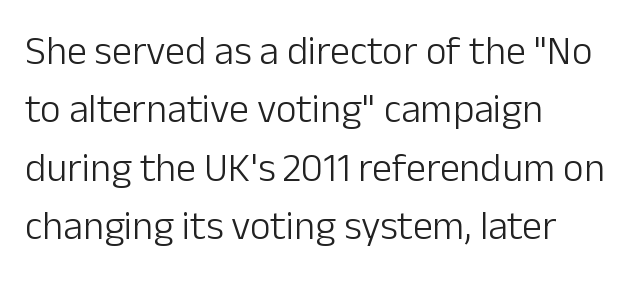
Q: Is the text bold? A: No.
Q: Is the text italic (slanted)? A: No, it is upright.
Q: Is the typeface a serif or a sans-serif typeface? A: Sans-serif.
Q: Is the text underlined? A: No.
Q: How is the paragraph aligned? A: Left-aligned.
Q: Is the spacing between letters normal or unusually wide? A: Normal.
Q: Is the spacing between lines tight, normal or loose? A: Normal.
Q: Width (condensed, normal, or wide)? A: Normal.
Q: Stroke contrast? A: Low.
Q: x-height? A: Medium.
Q: Monospaced? A: No.
